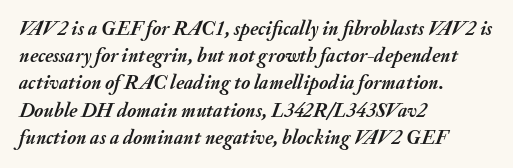
Q: Is the text bold? A: Yes.
Q: Is the text italic (slanted)? A: Yes, it leans right by about 20 degrees.
Q: Is the text underlined? A: No.
Q: How is the paragraph aligned? A: Left-aligned.
Q: Is the spacing between letters normal or unusually wide? A: Normal.
Q: Is the spacing between lines tight, normal or loose? A: Normal.
